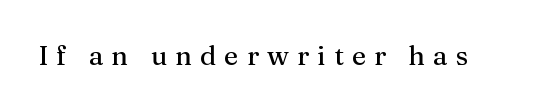
Just letters on the line, the space beneath them empty. Loose tracking; the words dissolve into strings of separated letters. Designer's note — italics off, roman on.
